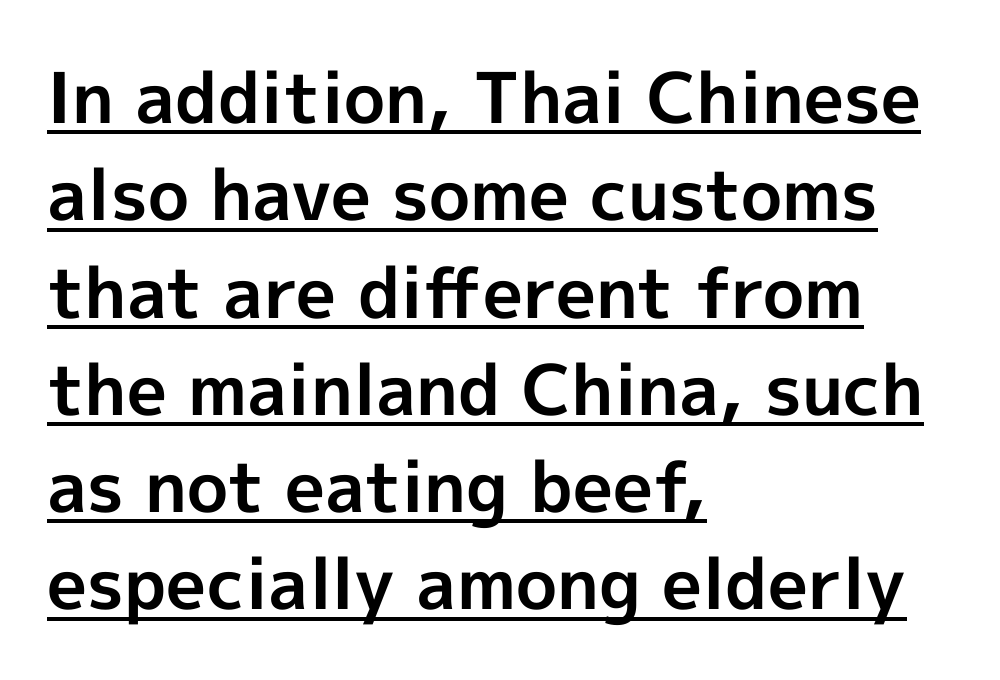
The leading is moderate, giving the passage an even texture. Looks like regular typesetting: each glyph gets only the width it needs. The typesetter chose a ragged-right arrangement here. This is the regular roman posture of the typeface. What kind of face is this? One without serifs — a sans. Look at the tracking — it's just the regular setting, nothing added.
